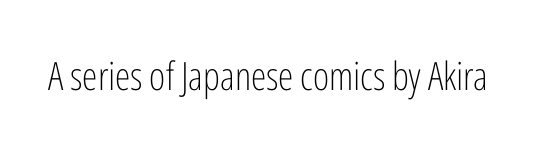
The image shows 39 px light, condensed sans-serif type, upright; set normal letter spacing, not underlined; low stroke contrast and a medium x-height.
